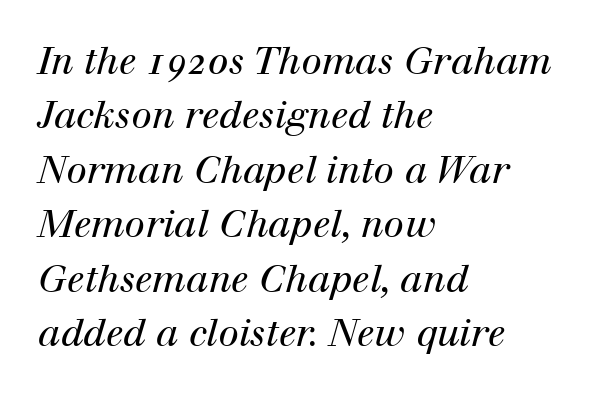
Compared with a typical body face, this is equally light or lighter still. The vertical gap from one line to the next is medium. Decoration check: the copy has no underline. This is oblique type, the kind used for emphasis or titles. Compared with a centered layout, this one pins lines to the left instead. You could not count columns in this text — the font is proportionally spaced.
